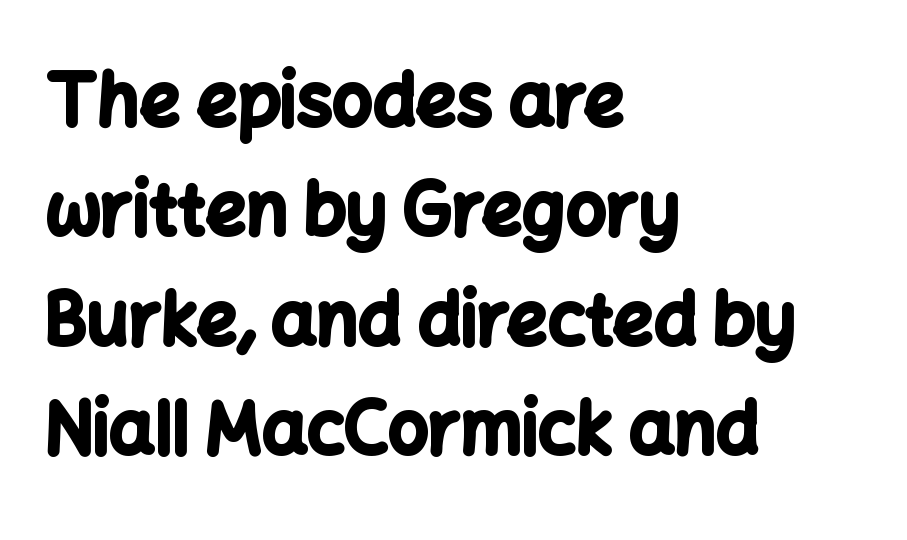
{"serif": "no", "italic": "no", "bold": "yes", "weight": "bold", "width": "normal", "stroke_contrast": "low", "x_height": "medium", "monospaced": "no", "underline": "no", "align": "left", "line_spacing": "normal", "line_spacing_ratio": 1.54, "letter_spacing": "normal", "letter_spacing_em": 0.0, "glyph_px": 71}
